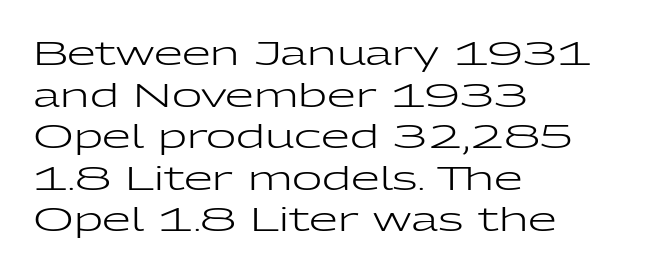
Q: Is the text bold? A: No.
Q: Is the text italic (slanted)? A: No, it is upright.
Q: Is the typeface a serif or a sans-serif typeface? A: Sans-serif.
Q: Is the text underlined? A: No.
Q: How is the paragraph aligned? A: Left-aligned.
Q: Is the spacing between letters normal or unusually wide? A: Normal.
Q: Is the spacing between lines tight, normal or loose? A: Normal.
Q: Width (condensed, normal, or wide)? A: Wide.
Q: Stroke contrast? A: Low.
Q: x-height? A: Medium.
Q: Monospaced? A: No.
